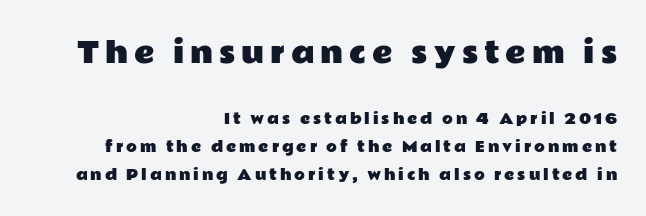
Q: Is the text italic (slanted)? A: No, it is upright.
Q: Is the typeface a serif or a sans-serif typeface? A: Sans-serif.
Q: Is the text underlined? A: No.
Q: How is the paragraph aligned? A: Right-aligned.
Q: Is the spacing between letters normal or unusually wide? A: Unusually wide.
Q: Is the spacing between lines tight, normal or loose? A: Loose.
Q: Which block of text is set in a larger size, the first (top) or the second (bottom)? A: The first (top) one.
Q: Width (condensed, normal, or wide)? A: Wide.
Q: Stroke contrast? A: Low.
Q: x-height? A: Medium.
Q: Monospaced? A: No.
